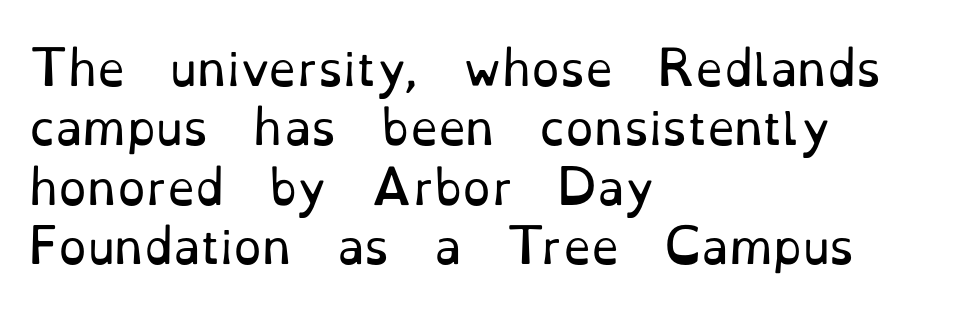
The image shows 45 px regular-weight type, upright; set left-aligned, normal line spacing (1.32x), normal letter spacing, not underlined; low stroke contrast and a small x-height.
